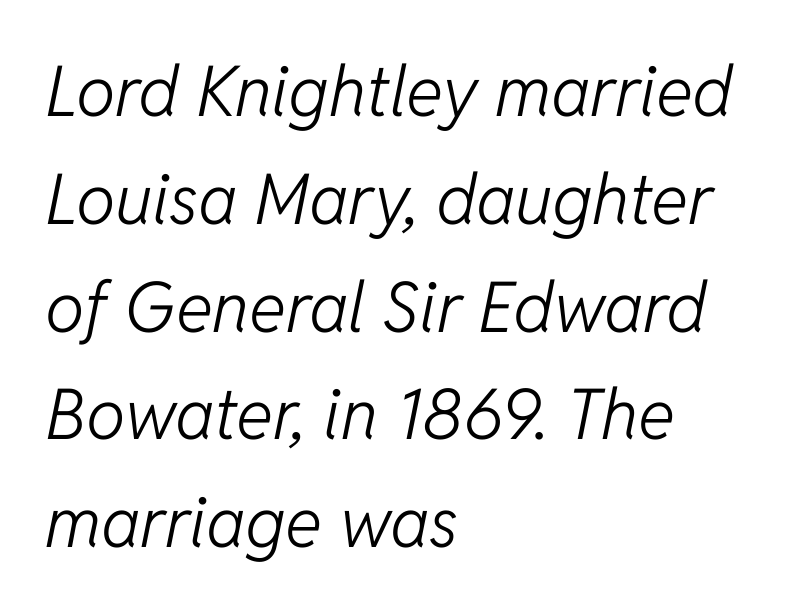
The image shows 70 px light type, italic (leaning right); set left-aligned, normal line spacing (1.54x), normal letter spacing, not underlined; low stroke contrast and a medium x-height.
